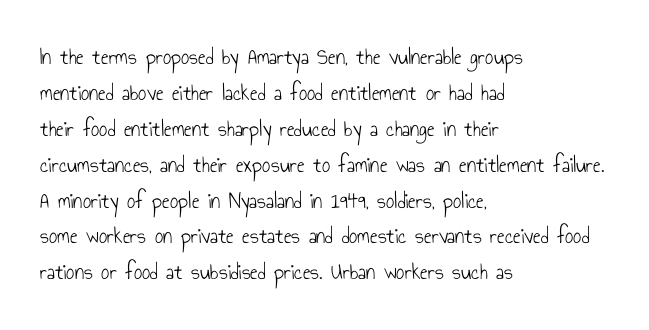
{"italic": "no", "bold": "no", "underline": "no", "align": "left", "line_spacing": "normal", "line_spacing_ratio": 1.56, "letter_spacing": "normal", "letter_spacing_em": 0.0, "glyph_px": 23}
